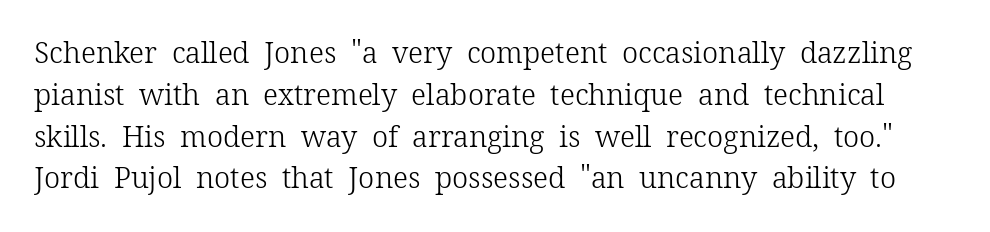
Each letter keeps its own natural width here, so spacing adapts to shape. Glyph-to-glyph distance matches everyday printed text. These lines were composed using upright roman letters. Weight: in the light-to-regular range. The passage shown stacks its lines at a standard gap.
